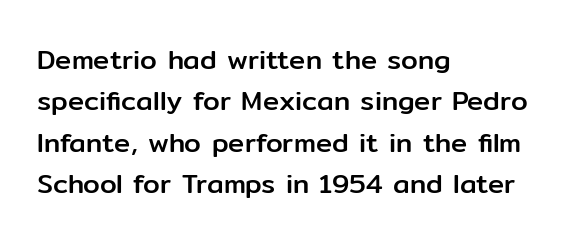
Successive baselines arrive at the customary interval. Short and long lines alike share a common starting point at left. Italic: no, the glyphs are upright roman. Short note: letters normally spaced. Quick note: underline off.
